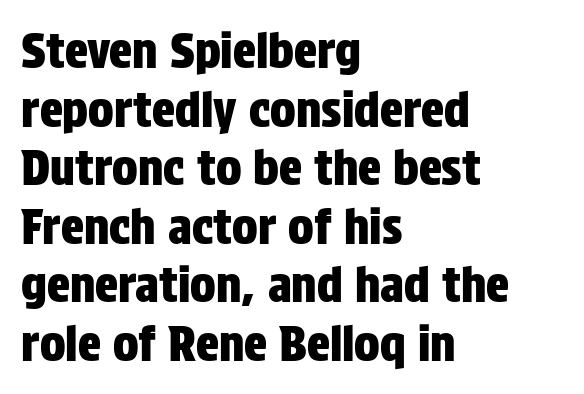
Q: Is the text italic (slanted)? A: No, it is upright.
Q: Is the typeface a serif or a sans-serif typeface? A: Sans-serif.
Q: Is the text underlined? A: No.
Q: How is the paragraph aligned? A: Left-aligned.
Q: Is the spacing between letters normal or unusually wide? A: Normal.
Q: Width (condensed, normal, or wide)? A: Condensed.
Q: Stroke contrast? A: Low.
Q: x-height? A: Large.
Q: Monospaced? A: No.
